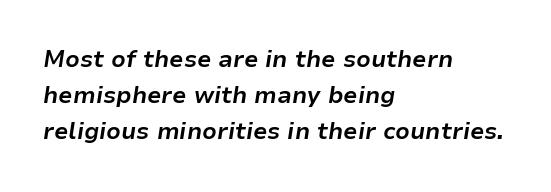
{"italic": "yes", "lean": "right", "slant_degrees": 9, "bold": "yes", "underline": "no", "align": "left", "line_spacing": "normal", "line_spacing_ratio": 1.57, "letter_spacing": "normal", "letter_spacing_em": 0.0, "glyph_px": 23}
